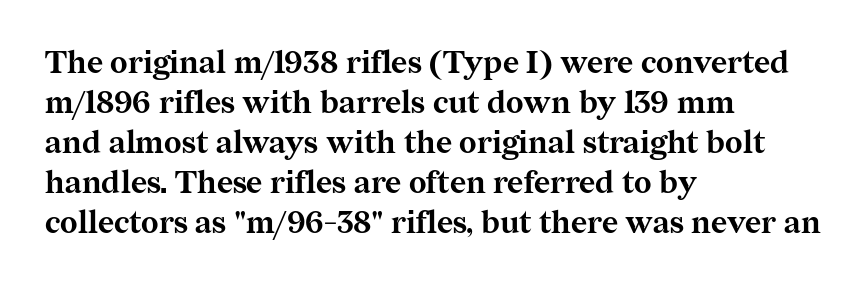
{"serif": "yes", "italic": "no", "bold": "yes", "weight": "bold", "width": "normal", "stroke_contrast": "medium", "x_height": "medium", "monospaced": "no", "underline": "no", "align": "left", "line_spacing": "normal", "line_spacing_ratio": 1.29, "letter_spacing": "normal", "letter_spacing_em": 0.0, "glyph_px": 31}
